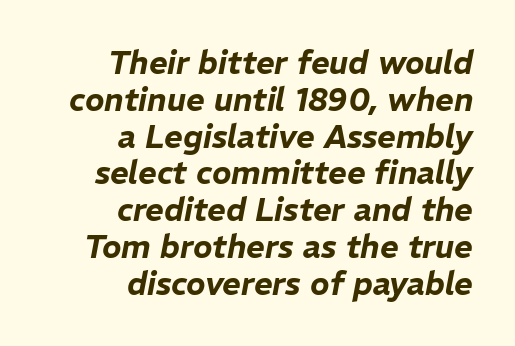
The image shows 32 px text type, italic (leaning right); set right-aligned, tight line spacing (1.15x), normal letter spacing, not underlined; low stroke contrast and a medium x-height.
